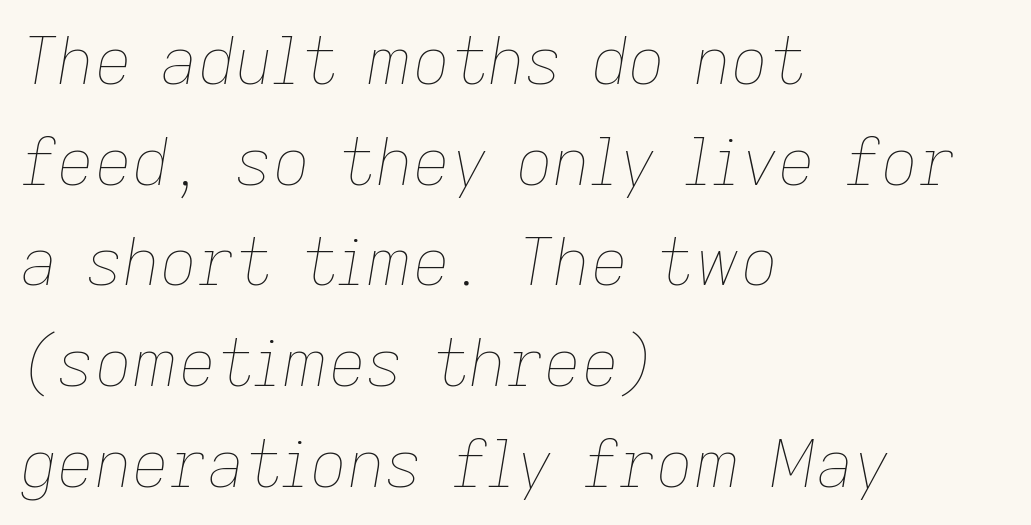
The image shows 65 px thin type, italic (leaning right); set left-aligned, normal line spacing (1.55x), normal letter spacing, not underlined; low stroke contrast and a medium x-height.
